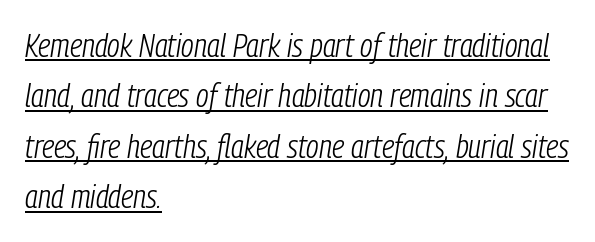
These glyphs show unthickened strokes, regular width or finer. Notice how the stems are inclined rather than vertical — that's the hallmark of italics. Is the block centered? No — it sits flush against the left margin. Quick note: interline space is typical. The passage shown is typed in a proportional face where columns would drift. Short note: letters normally spaced.
